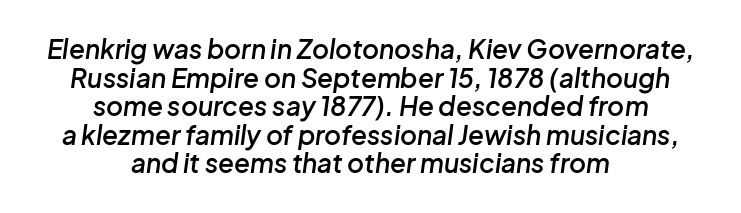
{"italic": "yes", "lean": "right", "slant_degrees": 8, "bold": "semi", "underline": "no", "align": "center", "line_spacing": "tight", "line_spacing_ratio": 1.1, "letter_spacing": "normal", "letter_spacing_em": 0.0, "glyph_px": 26}
